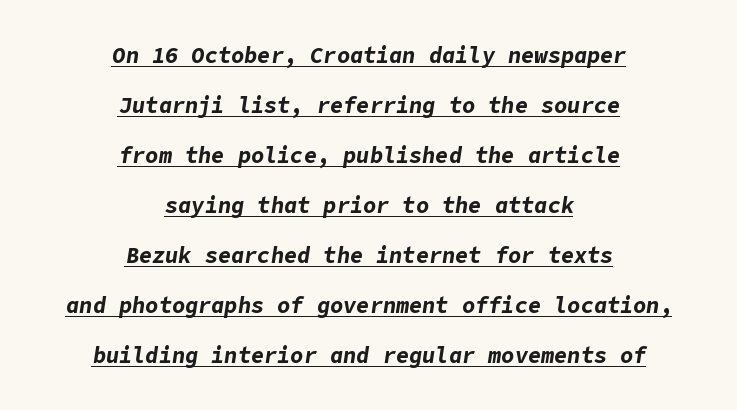
The image shows 22 px bold type, italic (leaning right); set centered, loose line spacing (2.27x), normal letter spacing, underlined.
